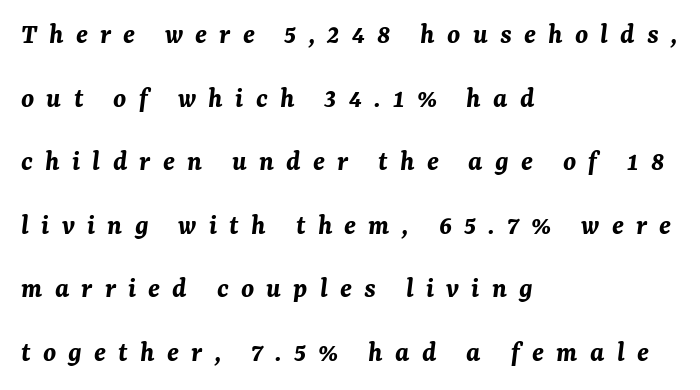
Think of a printed novel: that variable character pitch is what you see here. The font's italic variant was chosen for this text. Line beginnings align vertically; line endings do not. How would I describe the line gaps? Wide and relaxed. Caption: bold face, heavy strokes.
